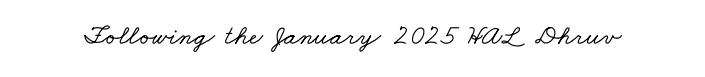
The image shows 28 px wide serif type; set normal letter spacing, not underlined; low stroke contrast and a small x-height.
